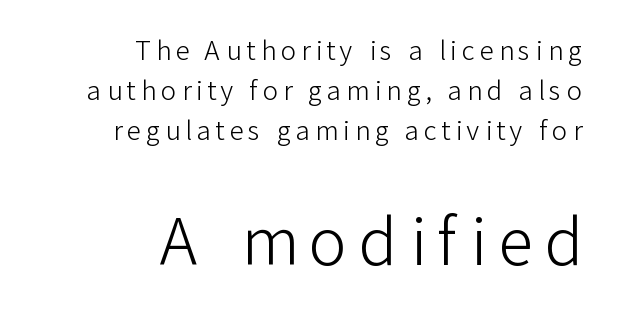
The image shows 64 px light sans-serif type, upright; set right-aligned, normal line spacing (1.53x), not underlined; the second (bottom) block is 2.46x larger; low stroke contrast and a medium x-height.
